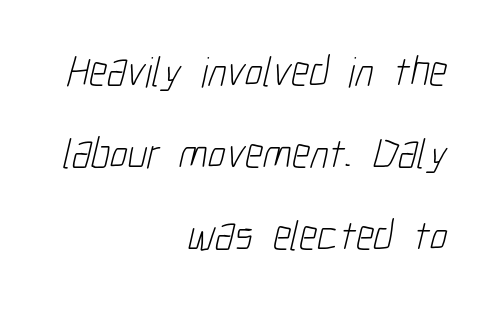
In terms of leading, this rendering errs on the spacious side. Decoration check: the copy has no underline. Think of a printed novel: that variable character pitch is what you see here. A light-to-regular cut is what we see here.
